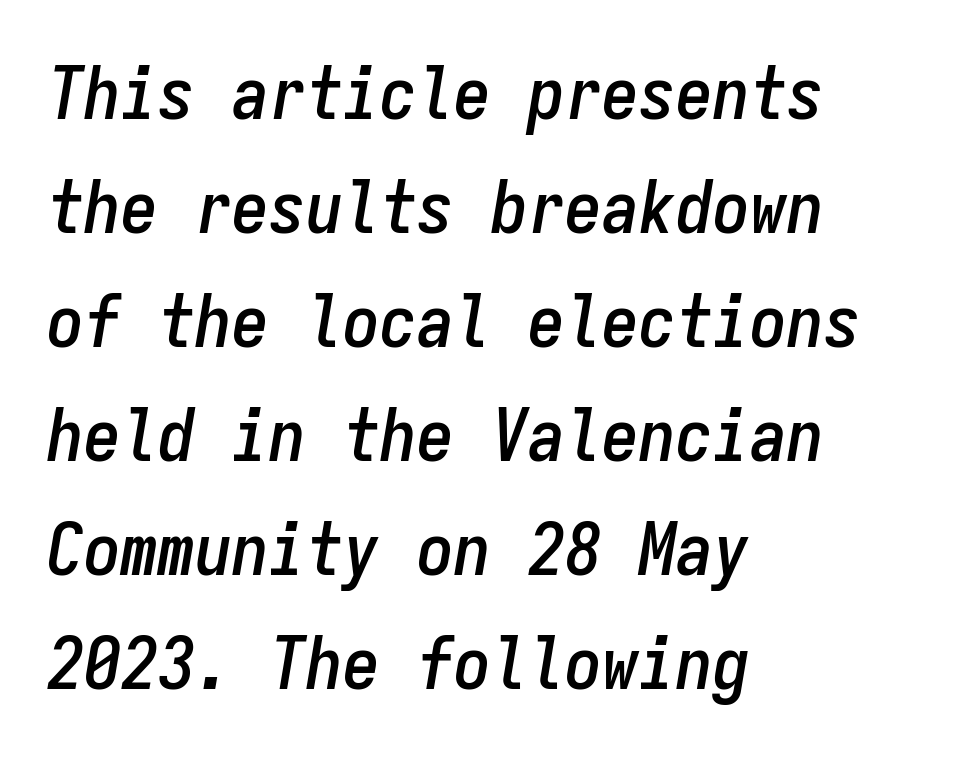
{"italic": "yes", "lean": "right", "slant_degrees": 9, "width": "condensed", "stroke_contrast": "low", "x_height": "medium", "monospaced": "yes", "underline": "no", "align": "left", "line_spacing": "normal", "line_spacing_ratio": 1.54, "letter_spacing": "normal", "letter_spacing_em": 0.0, "glyph_px": 74}
